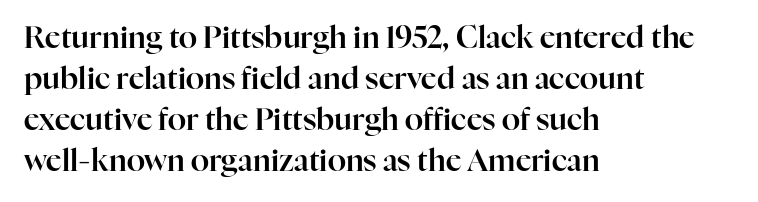
Only glyphs here, with clear space below each row. Unlike italic type, these characters show no tilt at all. Each line starts at the same left margin while the right side varies. Spacing verdict: proportional, widths tailored to each character. You could call the tracking neutral — neither tight nor loose. What kind of face is this? One with serifs.
